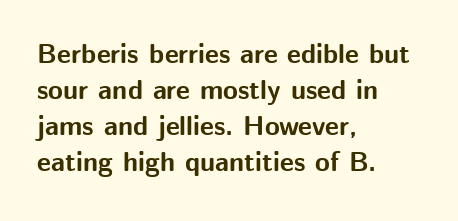
The image shows 27 px bold type, upright; set left-aligned, normal line spacing (1.33x), normal letter spacing, not underlined.
